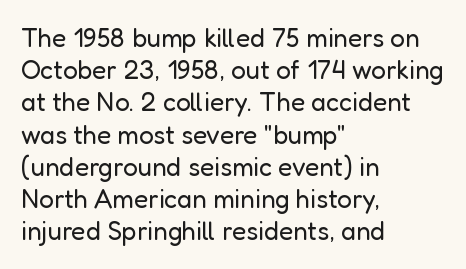
Q: Is the text bold? A: No.
Q: Is the text italic (slanted)? A: No, it is upright.
Q: Is the text underlined? A: No.
Q: How is the paragraph aligned? A: Left-aligned.
Q: Is the spacing between letters normal or unusually wide? A: Normal.
